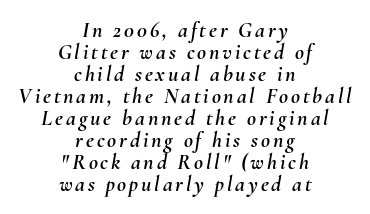
{"italic": "yes", "lean": "right", "slant_degrees": 10, "underline": "no", "align": "center", "line_spacing": "tight", "line_spacing_ratio": 1.0, "glyph_px": 22}
